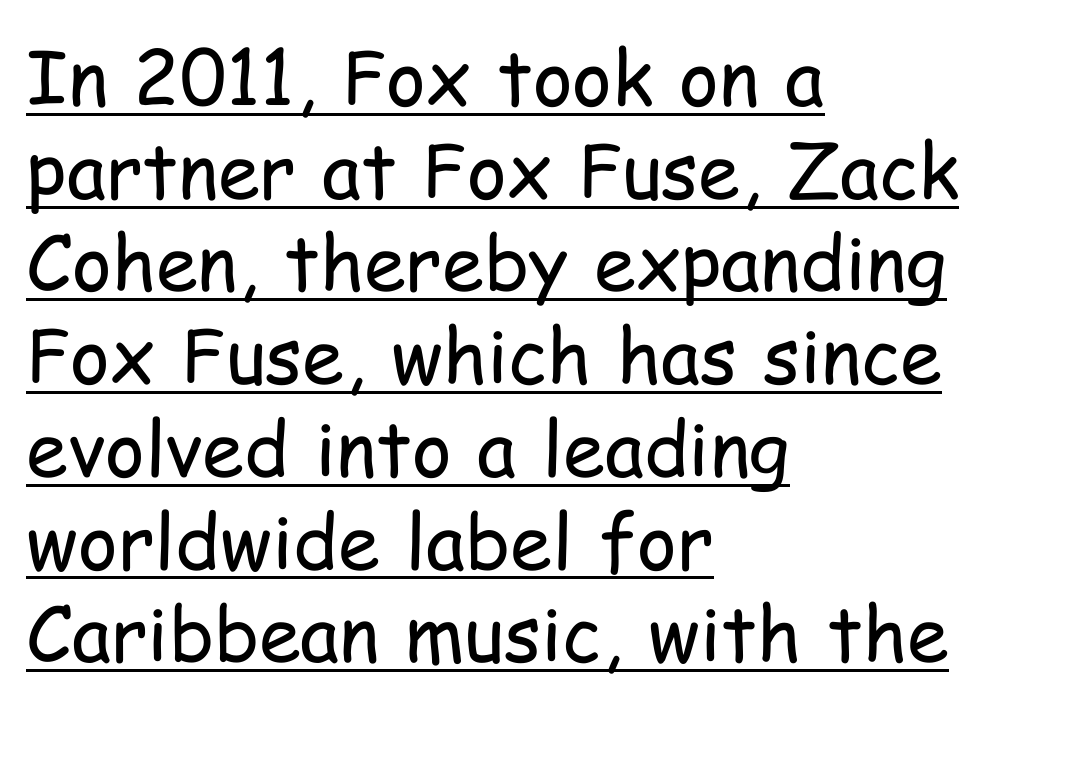
The letters advance in unequal steps, a hallmark of proportional type. This rendering leaves character spacing at its baseline value. Characters remain perfectly vertical along every line. These characters rest on top of a visible drawn line. Stroke thickness stays within the range of a standard reading face or lighter. Short and long lines alike share a common starting point at left.
